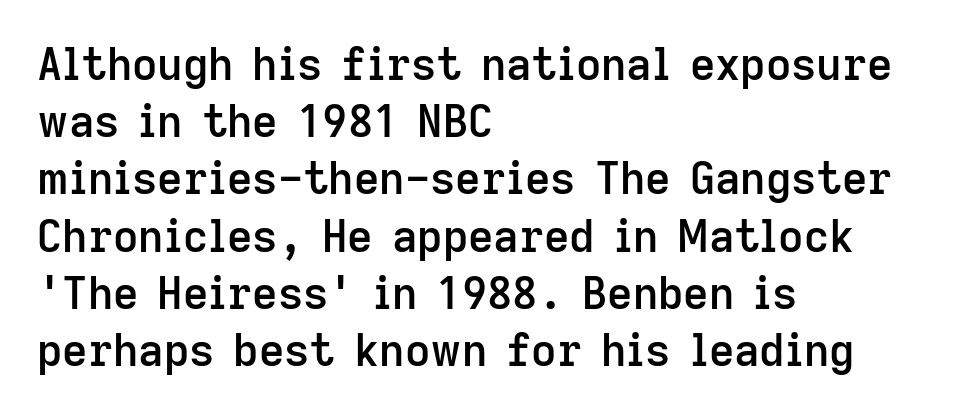
Q: Is the text bold? A: Semi-bold.
Q: Is the text italic (slanted)? A: No, it is upright.
Q: Is the typeface a serif or a sans-serif typeface? A: Sans-serif.
Q: Is the text underlined? A: No.
Q: How is the paragraph aligned? A: Left-aligned.
Q: Is the spacing between letters normal or unusually wide? A: Normal.
Q: Is the spacing between lines tight, normal or loose? A: Normal.
Q: Width (condensed, normal, or wide)? A: Normal.
Q: Stroke contrast? A: Low.
Q: x-height? A: Medium.
Q: Monospaced? A: No.
